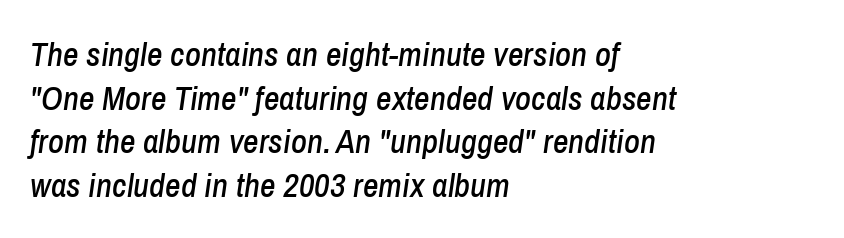
The image shows 34 px condensed type, italic (leaning right); set left-aligned, normal line spacing (1.28x), normal letter spacing, not underlined; low stroke contrast and a medium x-height.
